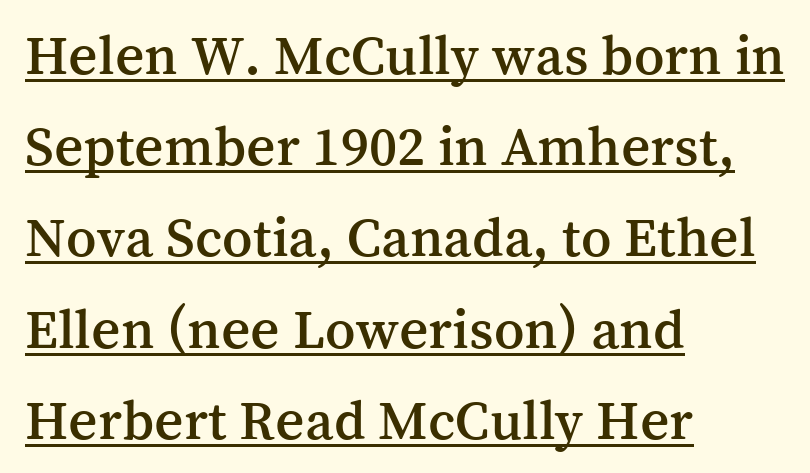
Q: Is the text italic (slanted)? A: No, it is upright.
Q: Is the typeface a serif or a sans-serif typeface? A: Serif.
Q: Is the text underlined? A: Yes.
Q: How is the paragraph aligned? A: Left-aligned.
Q: Is the spacing between letters normal or unusually wide? A: Normal.
Q: Is the spacing between lines tight, normal or loose? A: Normal.
Q: Width (condensed, normal, or wide)? A: Normal.
Q: Stroke contrast? A: Medium.
Q: x-height? A: Medium.
Q: Monospaced? A: No.
